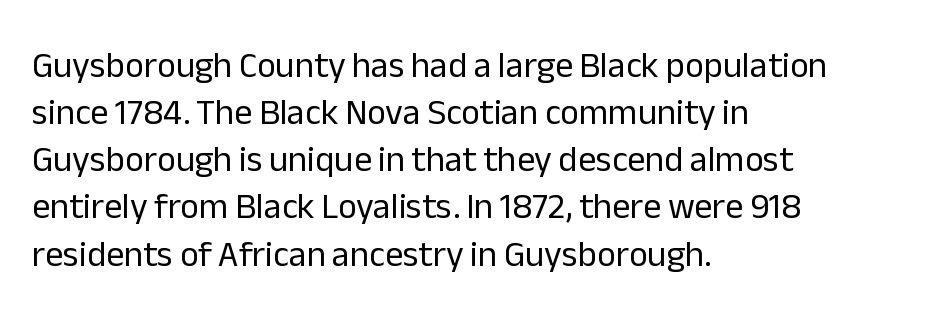
{"serif": "no", "italic": "no", "bold": "no", "weight": "regular", "width": "normal", "stroke_contrast": "low", "x_height": "medium", "monospaced": "no", "underline": "no", "align": "left", "line_spacing": "normal", "line_spacing_ratio": 1.31, "letter_spacing": "normal", "letter_spacing_em": 0.0, "glyph_px": 36}
